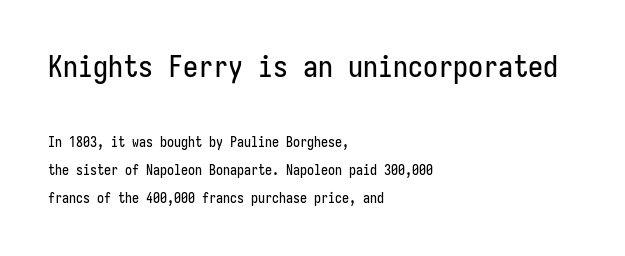
The line texture is even and compact thanks to regular tracking. This sample uses an upright cut, with every glyph sitting square on the baseline. These lines are set flush left with a ragged right edge. Bare-footed words on every line.
